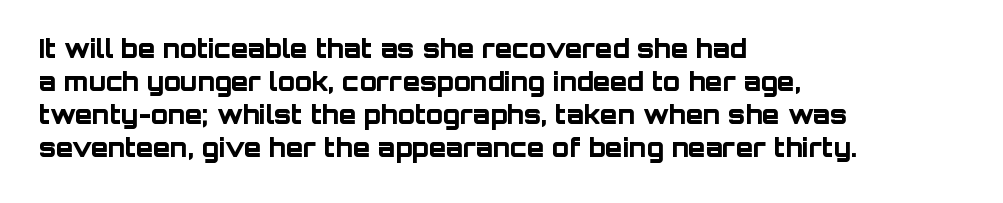
The image shows 25 px bold type, upright; set left-aligned, normal line spacing (1.32x), normal letter spacing, not underlined.
